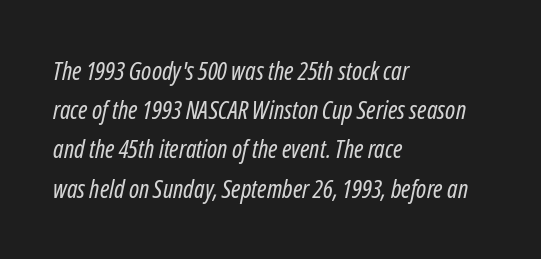
The image shows 25 px text type, italic (leaning right); set left-aligned, normal line spacing (1.57x), normal letter spacing, not underlined.
